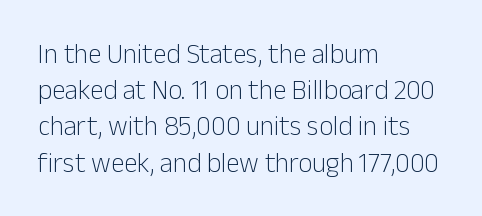
The image shows 27 px text type, upright; set left-aligned, normal line spacing (1.34x), normal letter spacing, not underlined.
